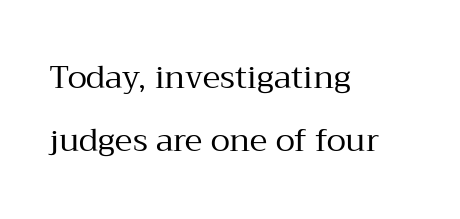
Between one letter and the next there's only the usual sliver of space. Heft: none added — not bold. Designer's note — italics off, roman on. Type without underlining.
